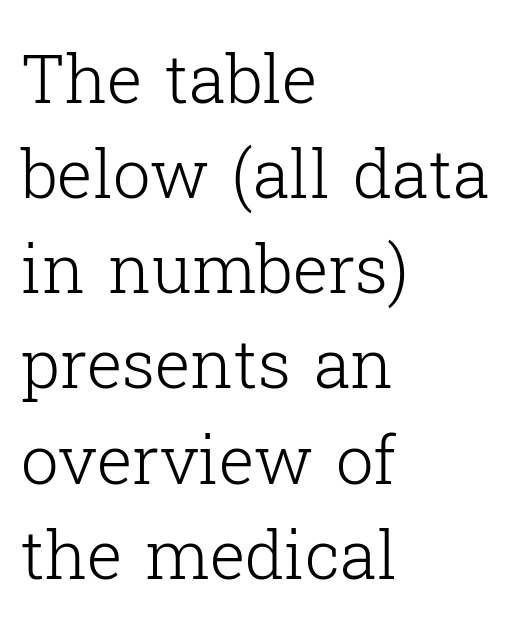
The text was rendered using a seriffed face with decorative stroke endings. The paragraph has a hard left edge and a soft right edge. These lines were composed using upright roman letters. Unbolded letterforms with no extra heft.
